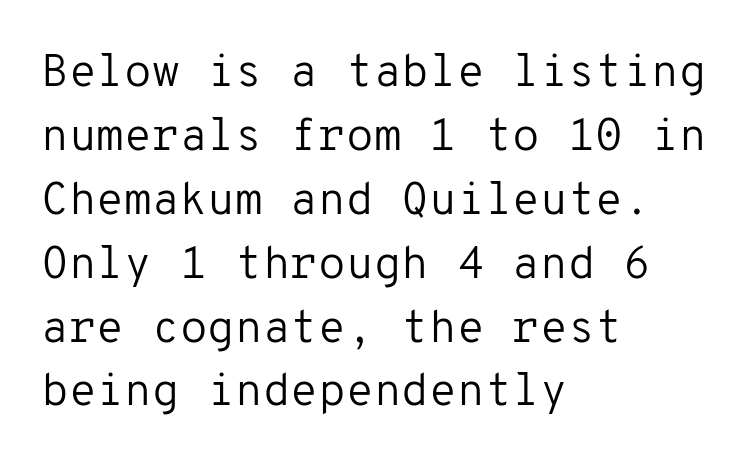
The image shows 45 px regular-weight sans-serif type, upright, monospaced; set left-aligned, normal line spacing (1.42x), normal letter spacing, not underlined; low stroke contrast and a medium x-height.
